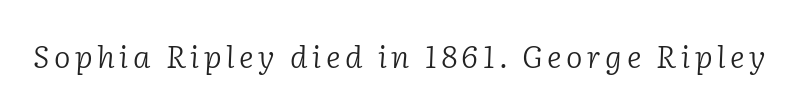
This reads as an unemphasized weight, regular at the heaviest. Honestly, there is no underline to notice here at all. Varying glyph widths throughout — classic text-font behaviour. Slanted lettering throughout. The text was rendered using a seriffed face with decorative stroke endings.
